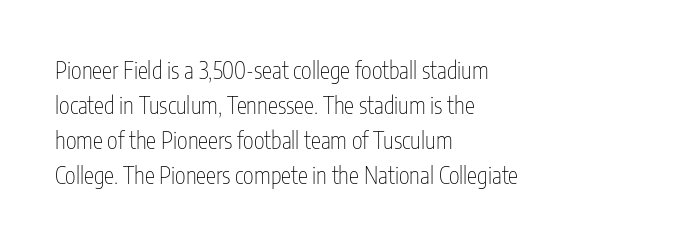
Weight: not bold — regular or lighter. The typesetter chose a ragged-right arrangement here. Each new line begins a customary step beneath the previous one. You could call the tracking neutral — neither tight nor loose. Only glyphs here, with clear space below each row. You can tell it's not italic because the verticals are truly vertical.
